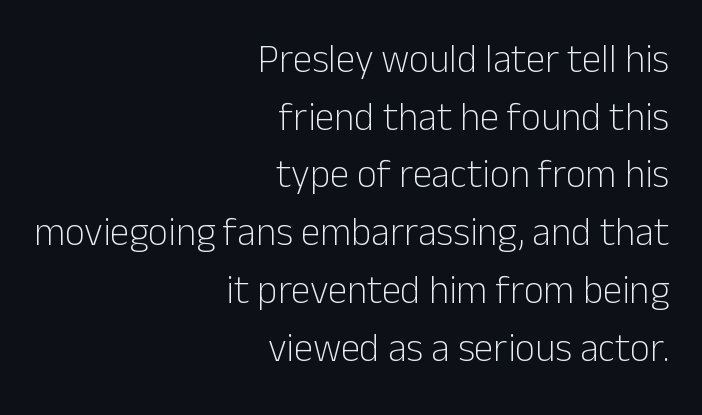
{"serif": "no", "italic": "no", "bold": "no", "weight": "light", "width": "normal", "stroke_contrast": "low", "x_height": "medium", "monospaced": "no", "underline": "no", "align": "right", "line_spacing": "normal", "line_spacing_ratio": 1.48, "letter_spacing": "normal", "letter_spacing_em": 0.0, "glyph_px": 39}
